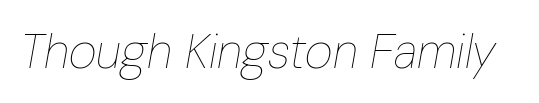
The image shows 48 px thin, condensed type, italic (leaning right); set normal letter spacing, not underlined; low stroke contrast and a medium x-height.
